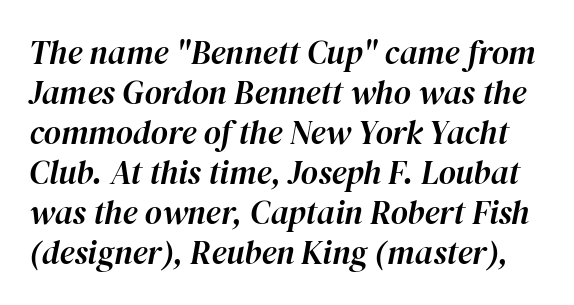
Q: Is the text italic (slanted)? A: Yes, it leans right by about 12 degrees.
Q: Is the text underlined? A: No.
Q: Is the spacing between letters normal or unusually wide? A: Normal.
Q: Width (condensed, normal, or wide)? A: Normal.
Q: Stroke contrast? A: High.
Q: x-height? A: Medium.
Q: Monospaced? A: No.
